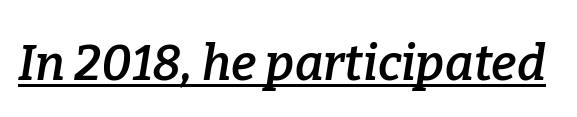
The typography opts for an oblique posture over an upright one. Look at the stroke-to-counter ratio: somewhat heavy, a semibold. Do the characters align in a grid? No, the font is proportional. Short note: letters normally spaced. Students, observe the line beneath the letters — that is underlining. The face used here is seriffed, in the tradition of book romans.
